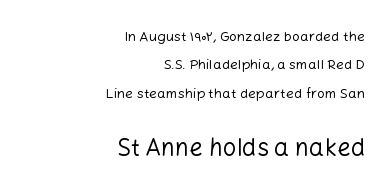
Unlike italic type, these characters show no tilt at all. Rows of type keep a wide berth in the vertical direction. The zone under the glyphs is completely vacant. All the whitespace from short lines collects on the left. The strokes are not fattened; the text isn't bold.
